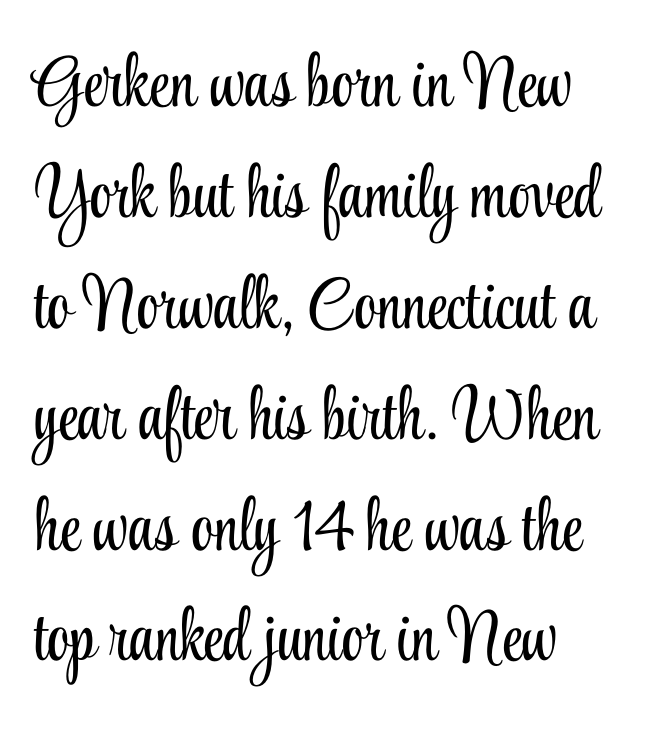
Q: Is the text bold? A: No.
Q: Is the text italic (slanted)? A: Yes.
Q: Is the typeface a serif or a sans-serif typeface? A: Serif.
Q: Is the text underlined? A: No.
Q: How is the paragraph aligned? A: Left-aligned.
Q: Is the spacing between letters normal or unusually wide? A: Normal.
Q: Is the spacing between lines tight, normal or loose? A: Normal.
Q: Width (condensed, normal, or wide)? A: Condensed.
Q: Stroke contrast? A: Low.
Q: x-height? A: Small.
Q: Monospaced? A: No.
